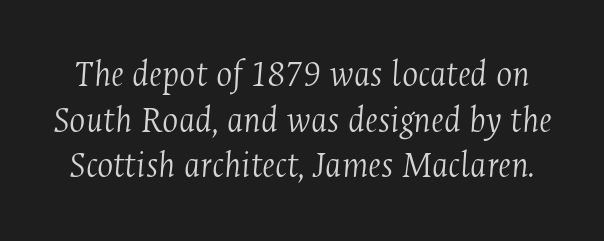
Q: Is the text bold? A: No.
Q: Is the text italic (slanted)? A: Yes, it leans right by about 4 degrees.
Q: Is the typeface a serif or a sans-serif typeface? A: Serif.
Q: Is the text underlined? A: No.
Q: Is the spacing between letters normal or unusually wide? A: Normal.
Q: Width (condensed, normal, or wide)? A: Condensed.
Q: Stroke contrast? A: Medium.
Q: x-height? A: Medium.
Q: Monospaced? A: No.
